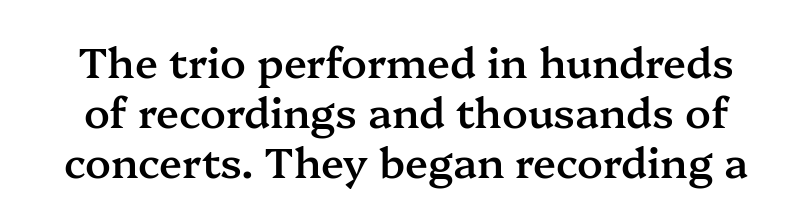
Characters remain perfectly vertical along every line. Strokes here are thickened, but only to semibold level. Think of a printed novel: that variable character pitch is what you see here. Only glyphs here, with clear space below each row.
